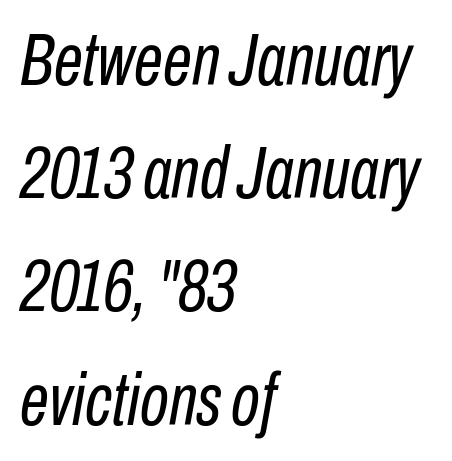
The image shows 74 px regular-weight, condensed type, italic (leaning right); set left-aligned, normal line spacing (1.53x), normal letter spacing, not underlined; low stroke contrast and a medium x-height.
